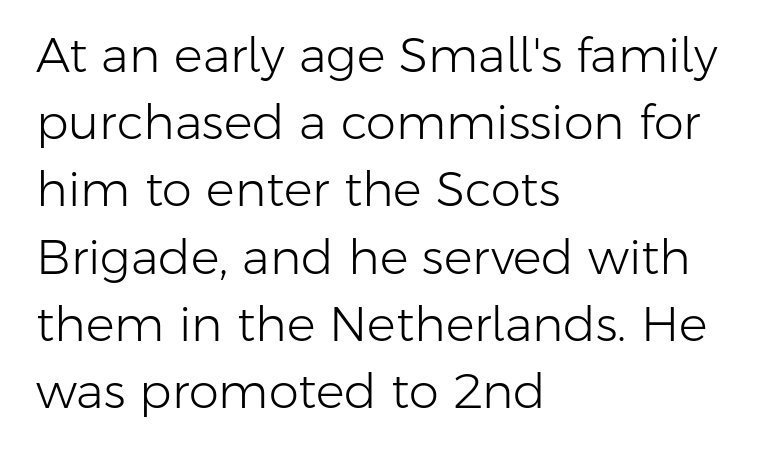
{"serif": "no", "italic": "no", "bold": "no", "weight": "light", "width": "normal", "stroke_contrast": "low", "x_height": "medium", "monospaced": "no", "underline": "no", "align": "left", "line_spacing": "normal", "line_spacing_ratio": 1.4, "letter_spacing": "normal", "letter_spacing_em": 0.0, "glyph_px": 48}
